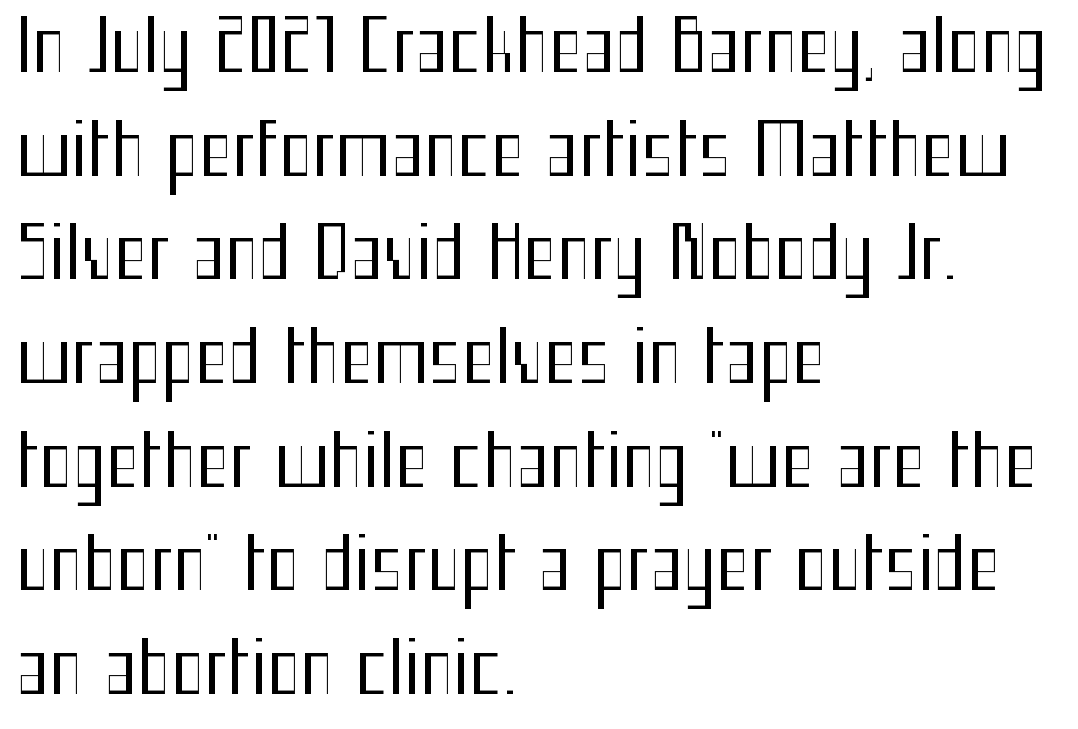
{"serif": "no", "italic": "no", "bold": "no", "weight": "regular", "width": "condensed", "stroke_contrast": "medium", "x_height": "medium", "monospaced": "no", "underline": "no", "align": "left", "line_spacing": "normal", "line_spacing_ratio": 1.46, "letter_spacing": "normal", "letter_spacing_em": 0.0, "glyph_px": 71}
